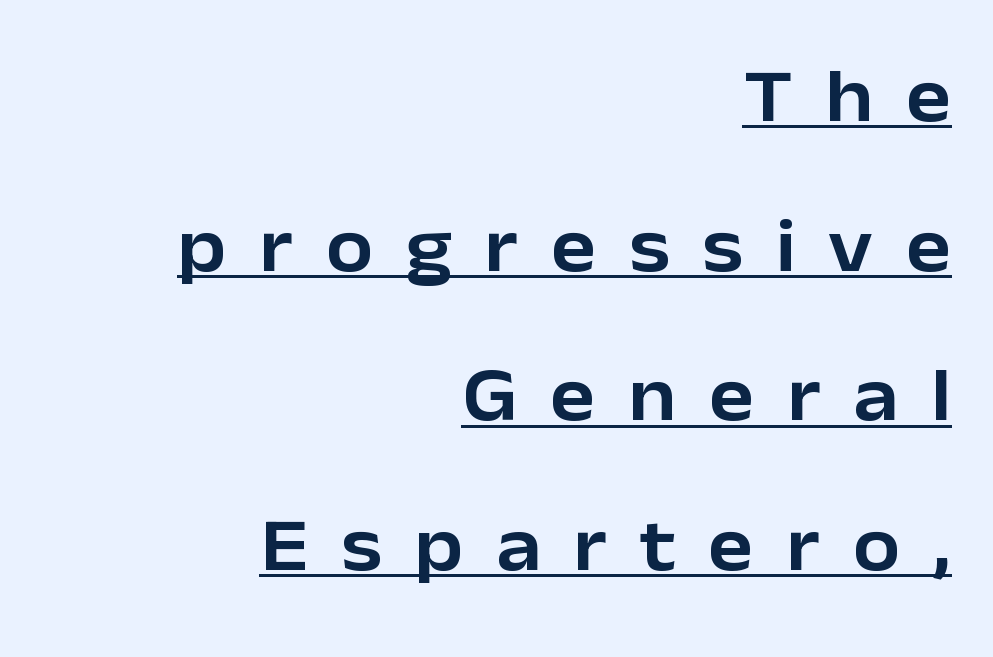
Q: Is the text italic (slanted)? A: No, it is upright.
Q: Is the typeface a serif or a sans-serif typeface? A: Sans-serif.
Q: Is the text underlined? A: Yes.
Q: How is the paragraph aligned? A: Right-aligned.
Q: Is the spacing between letters normal or unusually wide? A: Unusually wide.
Q: Is the spacing between lines tight, normal or loose? A: Loose.
Q: Width (condensed, normal, or wide)? A: Normal.
Q: Stroke contrast? A: Low.
Q: x-height? A: Medium.
Q: Monospaced? A: No.
